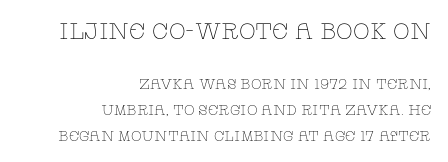
The image shows 22 px text type, upright; set right-aligned, line spacing 1.85x, normal letter spacing, not underlined; the first (top) block is 1.57x larger.
